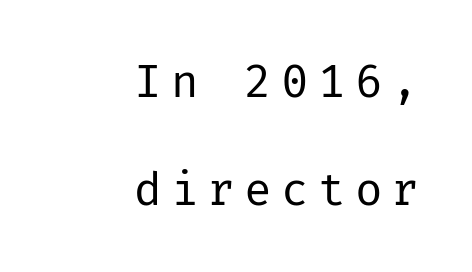
The image shows 46 px regular-weight sans-serif type, upright; set right-aligned, loose line spacing (2.35x), unusually wide letter spacing (+0.2 em), not underlined; low stroke contrast and a medium x-height.
